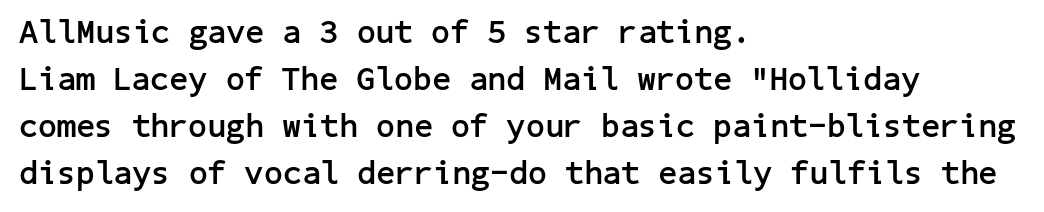
Q: Is the text bold? A: Yes.
Q: Is the text italic (slanted)? A: No, it is upright.
Q: Is the typeface a serif or a sans-serif typeface? A: Sans-serif.
Q: Is the text underlined? A: No.
Q: How is the paragraph aligned? A: Left-aligned.
Q: Is the spacing between letters normal or unusually wide? A: Normal.
Q: Is the spacing between lines tight, normal or loose? A: Normal.
Q: Width (condensed, normal, or wide)? A: Normal.
Q: Stroke contrast? A: Low.
Q: x-height? A: Medium.
